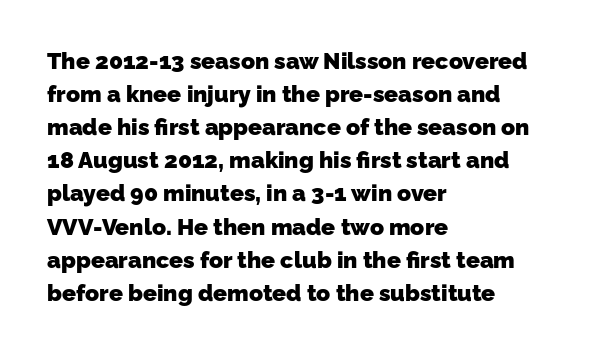
Bold? Absolutely — the strokes are thick and heavy. Descenders are the only things crossing below the line. The rows are spaced the way most documents space them. You could call the tracking neutral — neither tight nor loose.
